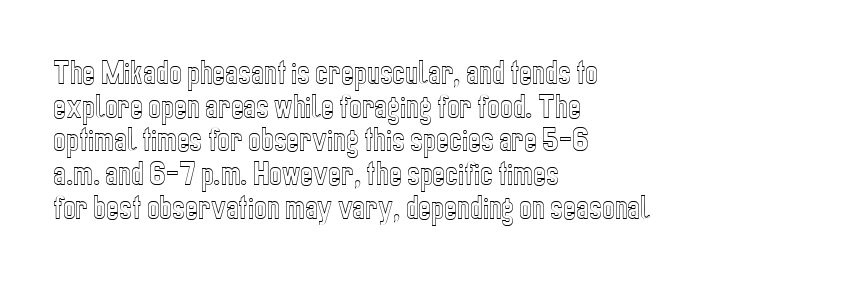
This is the regular roman posture of the typeface. Does extra space separate the letters? No, they use regular spacing. One-word summary of the alignment: left. How would I describe the line gaps? Plain and ordinary.
